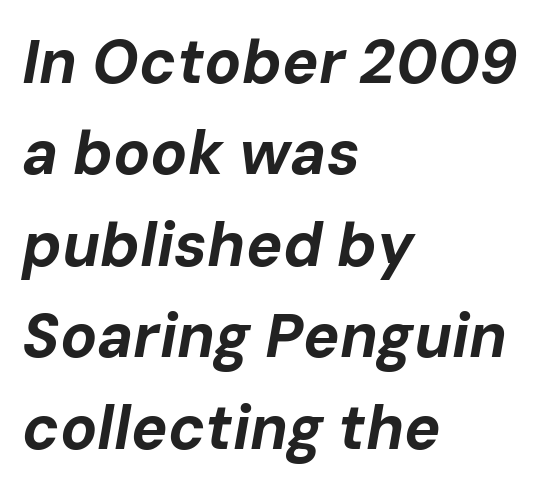
The image shows 61 px bold type, italic (leaning right); set left-aligned, normal line spacing (1.5x), normal letter spacing, not underlined; low stroke contrast and a medium x-height.
